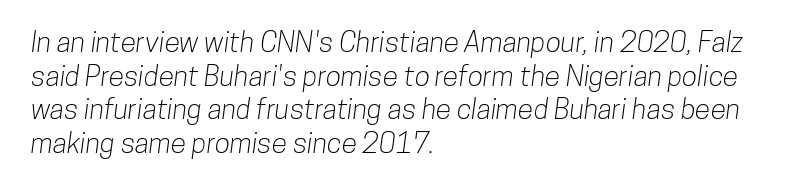
{"serif": "no", "width": "condensed", "stroke_contrast": "low", "x_height": "medium", "monospaced": "no", "underline": "no", "align": "left", "line_spacing_ratio": 1.2, "letter_spacing": "normal", "letter_spacing_em": 0.0, "glyph_px": 28}
